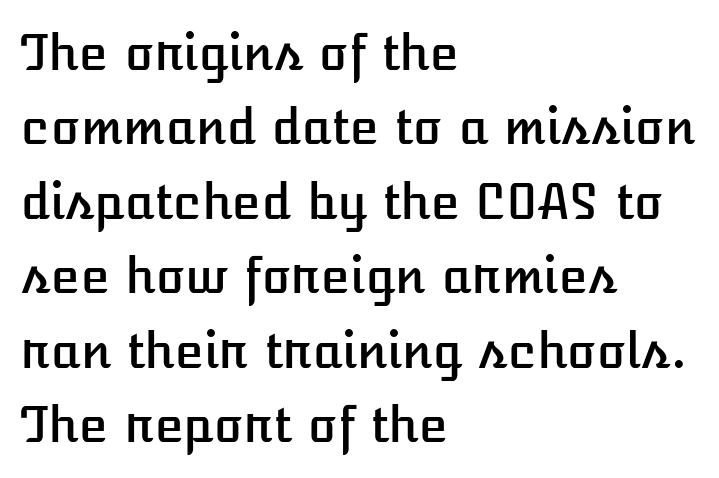
The image shows 48 px text type, upright; set left-aligned, normal line spacing (1.55x), normal letter spacing, not underlined; low stroke contrast and a medium x-height.
